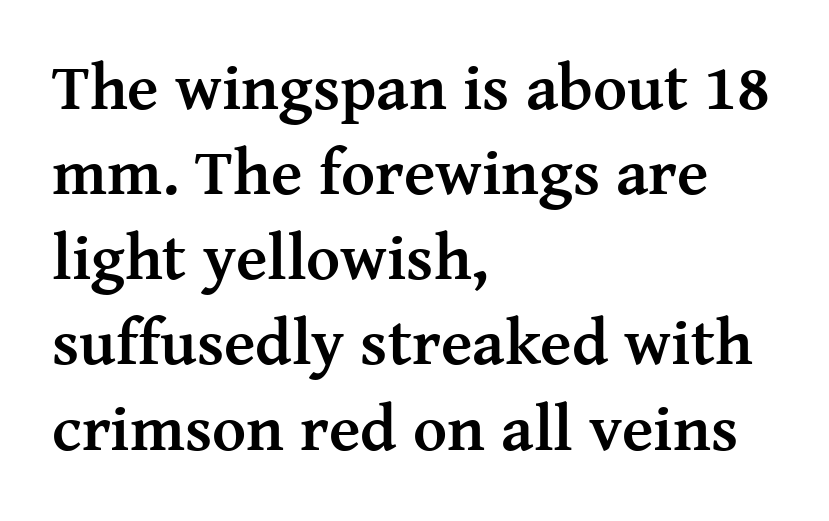
Q: Is the text bold? A: Yes.
Q: Is the text italic (slanted)? A: No, it is upright.
Q: Is the typeface a serif or a sans-serif typeface? A: Serif.
Q: Is the text underlined? A: No.
Q: How is the paragraph aligned? A: Left-aligned.
Q: Is the spacing between letters normal or unusually wide? A: Normal.
Q: Is the spacing between lines tight, normal or loose? A: Normal.
Q: Width (condensed, normal, or wide)? A: Normal.
Q: Stroke contrast? A: Medium.
Q: x-height? A: Medium.
Q: Monospaced? A: No.
